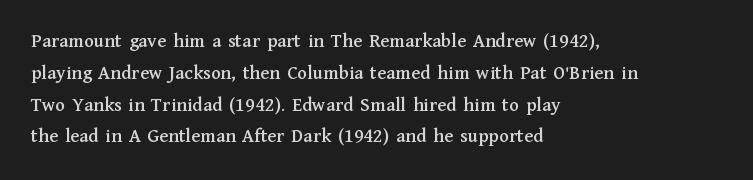
The image shows 20 px text type, upright; set left-aligned, normal line spacing (1.59x), normal letter spacing, not underlined.
